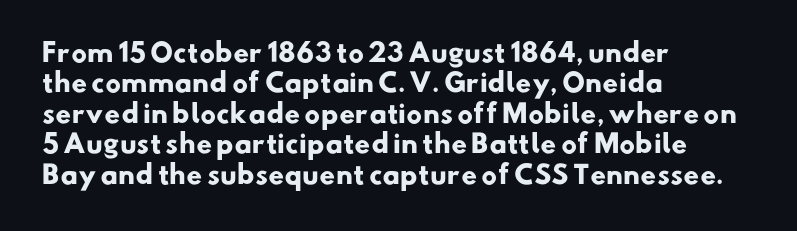
Q: Is the text bold? A: Yes.
Q: Is the text underlined? A: No.
Q: How is the paragraph aligned? A: Left-aligned.
Q: Is the spacing between letters normal or unusually wide? A: Normal.
